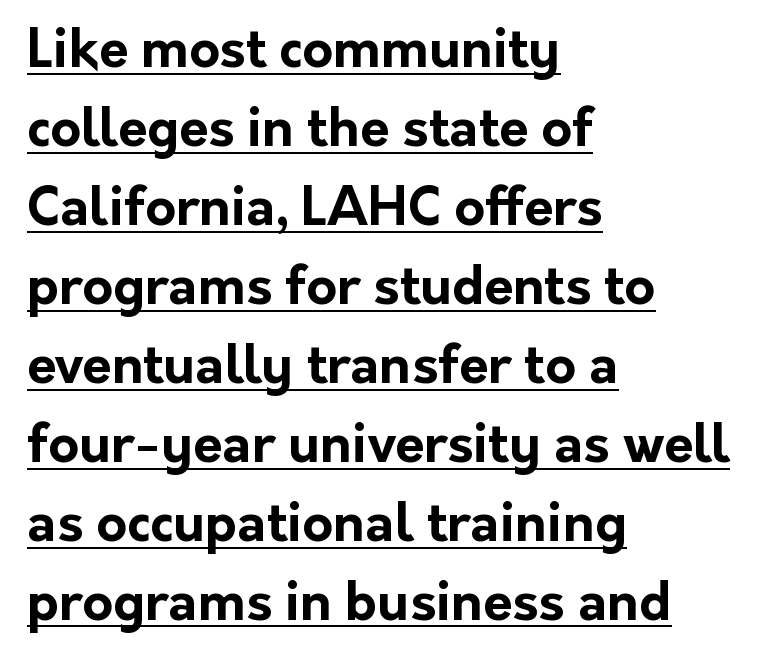
Q: Is the text bold? A: Yes.
Q: Is the text italic (slanted)? A: No, it is upright.
Q: Is the typeface a serif or a sans-serif typeface? A: Sans-serif.
Q: Is the text underlined? A: Yes.
Q: How is the paragraph aligned? A: Left-aligned.
Q: Is the spacing between letters normal or unusually wide? A: Normal.
Q: Is the spacing between lines tight, normal or loose? A: Normal.
Q: Width (condensed, normal, or wide)? A: Normal.
Q: Stroke contrast? A: Low.
Q: x-height? A: Medium.
Q: Monospaced? A: No.
